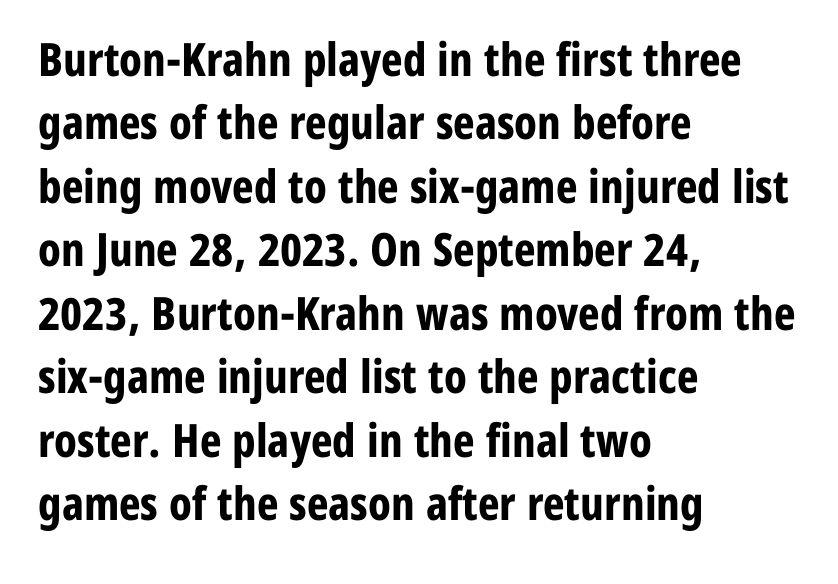
Q: Is the text bold? A: Yes.
Q: Is the text italic (slanted)? A: No, it is upright.
Q: Is the typeface a serif or a sans-serif typeface? A: Sans-serif.
Q: Is the text underlined? A: No.
Q: How is the paragraph aligned? A: Left-aligned.
Q: Is the spacing between letters normal or unusually wide? A: Normal.
Q: Is the spacing between lines tight, normal or loose? A: Normal.
Q: Width (condensed, normal, or wide)? A: Condensed.
Q: Stroke contrast? A: Low.
Q: x-height? A: Medium.
Q: Monospaced? A: No.
